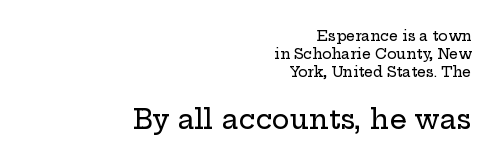
This sample uses an upright cut, with every glyph sitting square on the baseline. One-word summary of the alignment: right. Only glyphs here, with clear space below each row. This sample keeps an unexceptional amount of space between lines. The second block has been scaled up relative to the first. The letters sit at their default tracking, neither squeezed nor spread.
